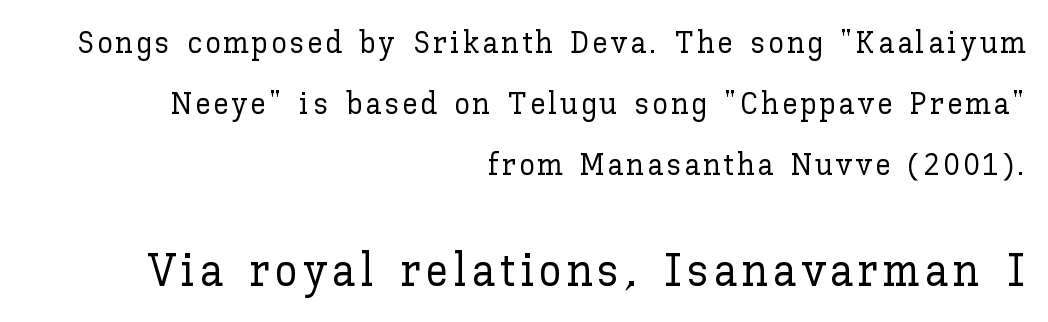
The face used here is proportionally spaced, like ordinary book or web type. In terms of leading, this rendering errs on the spacious side. Does the lettering tilt? It doesn't — this is upright. Scale increases going downward across the two blocks. Plain, unruled lines of type. Line ends are locked; line starts wander.
